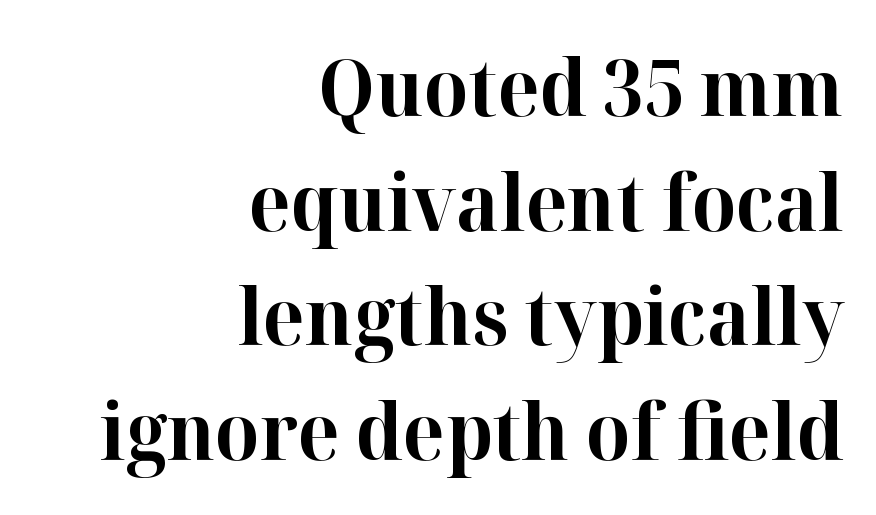
Q: Is the text bold? A: Yes.
Q: Is the text italic (slanted)? A: No, it is upright.
Q: Is the typeface a serif or a sans-serif typeface? A: Serif.
Q: Is the text underlined? A: No.
Q: How is the paragraph aligned? A: Right-aligned.
Q: Is the spacing between letters normal or unusually wide? A: Normal.
Q: Is the spacing between lines tight, normal or loose? A: Normal.
Q: Width (condensed, normal, or wide)? A: Normal.
Q: Stroke contrast? A: High.
Q: x-height? A: Medium.
Q: Monospaced? A: No.
